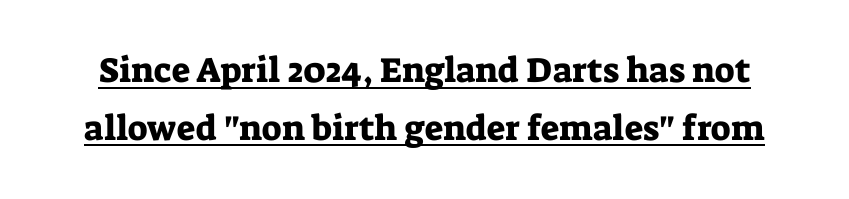
Spacing verdict: proportional, widths tailored to each character. You could call the tracking neutral — neither tight nor loose. Summary of vertical rhythm: regular, with standard interline spacing. A typesetter would mark this as roman, not italic.
